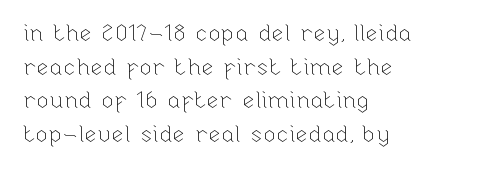
{"italic": "no", "bold": "no", "underline": "no", "align": "left", "line_spacing": "normal", "line_spacing_ratio": 1.46, "letter_spacing": "normal", "letter_spacing_em": 0.0, "glyph_px": 23}
